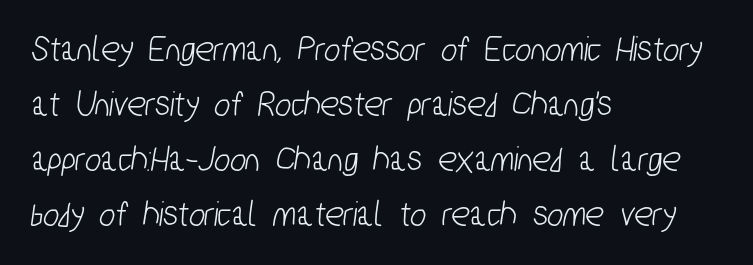
The space directly below the letters is spotless. The text block is weighted toward the left margin, trailing off unevenly rightward. You can tell from the bare stems that sans-serif type was used. Default kerning and tracking; the words read as compact shapes. Regarding leading, the lines here are spaced in the standard way.
